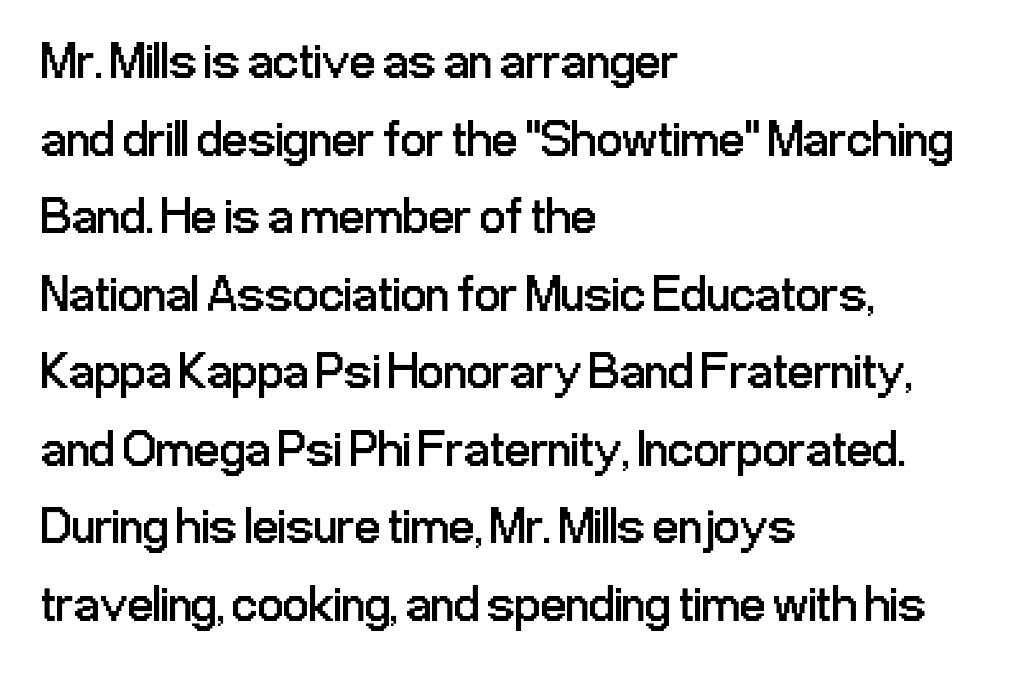
Line beginnings align vertically; line endings do not. The string is rendered with underlining switched off. Does the type have serifs? No, each stem ends abruptly. Do the characters align in a grid? No, the font is proportional. Every character sits straight up, as roman type does.
